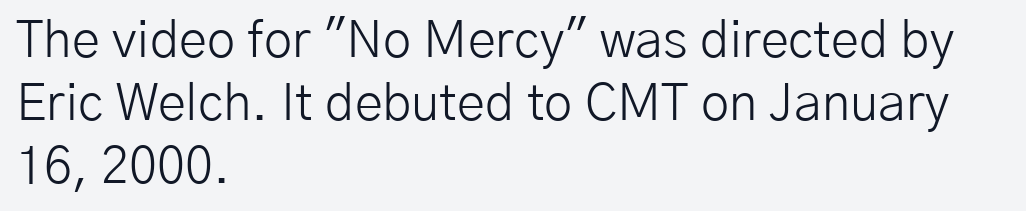
{"serif": "no", "italic": "no", "bold": "no", "weight": "light", "width": "normal", "stroke_contrast": "low", "x_height": "medium", "monospaced": "no", "underline": "no", "align": "left", "line_spacing_ratio": 1.24, "letter_spacing": "normal", "letter_spacing_em": 0.0, "glyph_px": 51}
